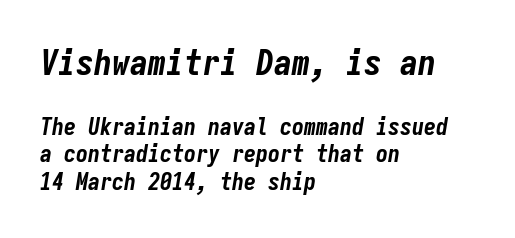
Q: Is the text bold? A: Yes.
Q: Is the text italic (slanted)? A: Yes, it leans right by about 9 degrees.
Q: Is the text underlined? A: No.
Q: How is the paragraph aligned? A: Left-aligned.
Q: Is the spacing between letters normal or unusually wide? A: Normal.
Q: Which block of text is set in a larger size, the first (top) or the second (bottom)? A: The first (top) one.
Q: Width (condensed, normal, or wide)? A: Condensed.
Q: Stroke contrast? A: Low.
Q: x-height? A: Medium.
Q: Monospaced? A: Yes.
